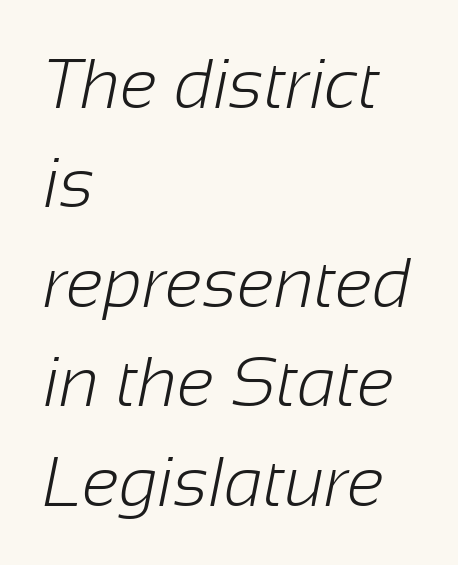
Q: Is the text bold? A: No.
Q: Is the typeface a serif or a sans-serif typeface? A: Sans-serif.
Q: Is the text underlined? A: No.
Q: How is the paragraph aligned? A: Left-aligned.
Q: Is the spacing between letters normal or unusually wide? A: Normal.
Q: Is the spacing between lines tight, normal or loose? A: Normal.
Q: Width (condensed, normal, or wide)? A: Normal.
Q: Stroke contrast? A: Low.
Q: x-height? A: Medium.
Q: Monospaced? A: No.
